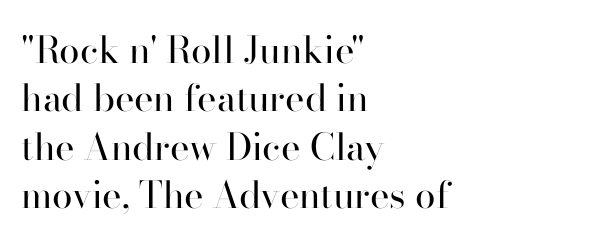
{"serif": "yes", "italic": "no", "bold": "no", "weight": "regular", "width": "normal", "stroke_contrast": "high", "x_height": "small", "monospaced": "no", "underline": "no", "align": "left", "line_spacing": "normal", "line_spacing_ratio": 1.31, "letter_spacing": "normal", "letter_spacing_em": 0.0, "glyph_px": 37}
